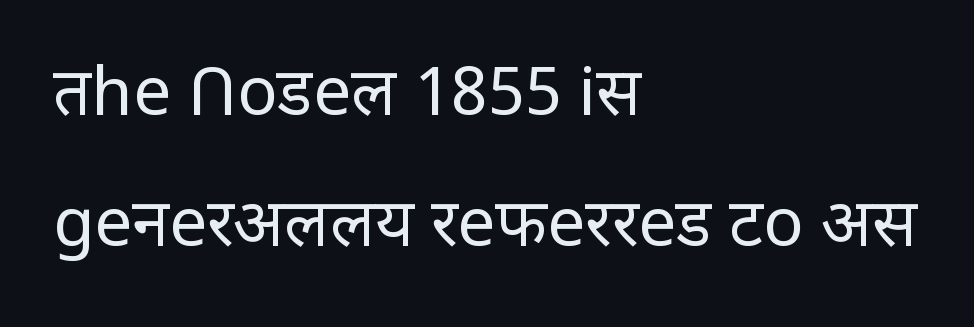
The image shows 67 px regular-weight sans-serif type, upright; set left-aligned, loose line spacing (1.95x), normal letter spacing, not underlined; low stroke contrast and a large x-height.
